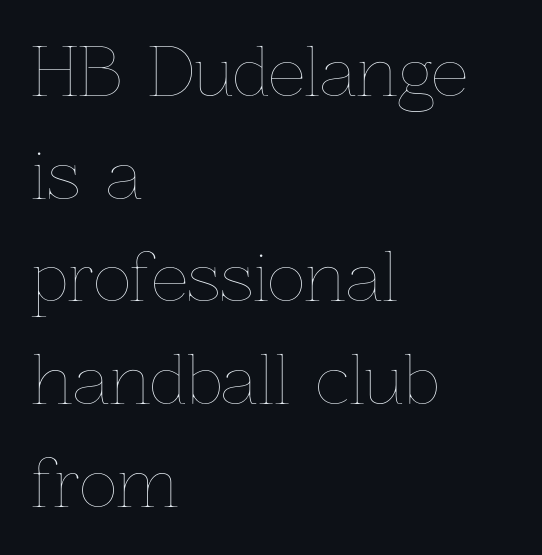
Q: Is the text bold? A: No.
Q: Is the text italic (slanted)? A: No, it is upright.
Q: Is the text underlined? A: No.
Q: How is the paragraph aligned? A: Left-aligned.
Q: Is the spacing between letters normal or unusually wide? A: Normal.
Q: Is the spacing between lines tight, normal or loose? A: Normal.
Q: Width (condensed, normal, or wide)? A: Normal.
Q: Stroke contrast? A: Low.
Q: x-height? A: Medium.
Q: Monospaced? A: No.
